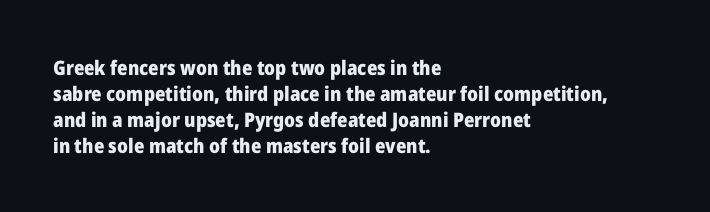
Q: Is the text bold? A: Yes.
Q: Is the text italic (slanted)? A: No, it is upright.
Q: Is the text underlined? A: No.
Q: How is the paragraph aligned? A: Left-aligned.
Q: Is the spacing between letters normal or unusually wide? A: Normal.
Q: Is the spacing between lines tight, normal or loose? A: Normal.
